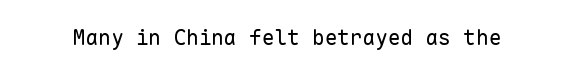
{"italic": "no", "bold": "no", "underline": "no", "letter_spacing": "normal", "letter_spacing_em": 0.0, "glyph_px": 21}
